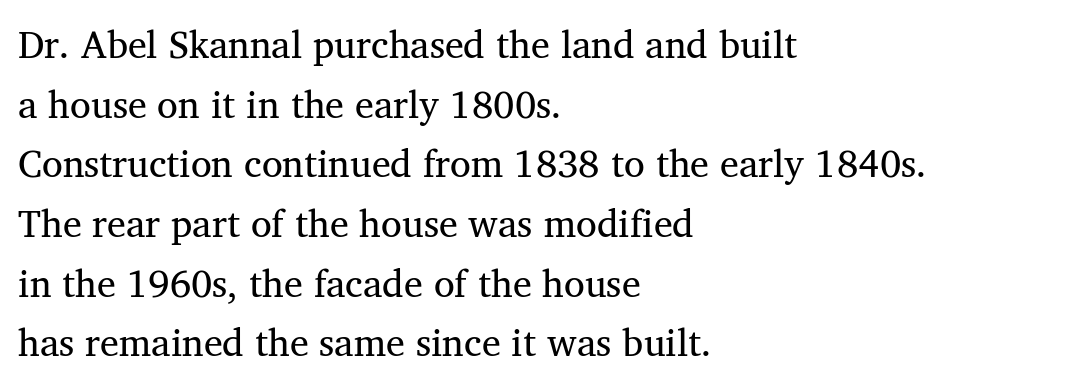
Italic: no, the glyphs are upright roman. The space beneath each line is pristine and unruled. The rendering uses natural spacing where letterforms have individual widths. The designer left line spacing at the default. Which margin do the lines hug? The left one — the right edge is uneven.
